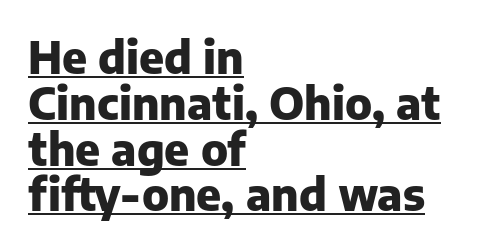
The gaps between neighbouring characters are ordinary and unremarkable. Note the varied advance widths — an 'i' is clearly narrower than an 'm'. The sample's only ornament is a line tracing under the words. Does the weight exceed regular? Yes, all the way to bold. To sum up the face: it is a sans, with no serifs. Ascenders rise straight up at ninety degrees.
